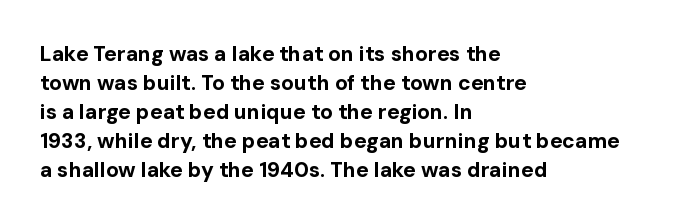
{"italic": "no", "bold": "yes", "underline": "no", "align": "left", "line_spacing": "normal", "line_spacing_ratio": 1.38, "letter_spacing": "normal", "letter_spacing_em": 0.0, "glyph_px": 21}
